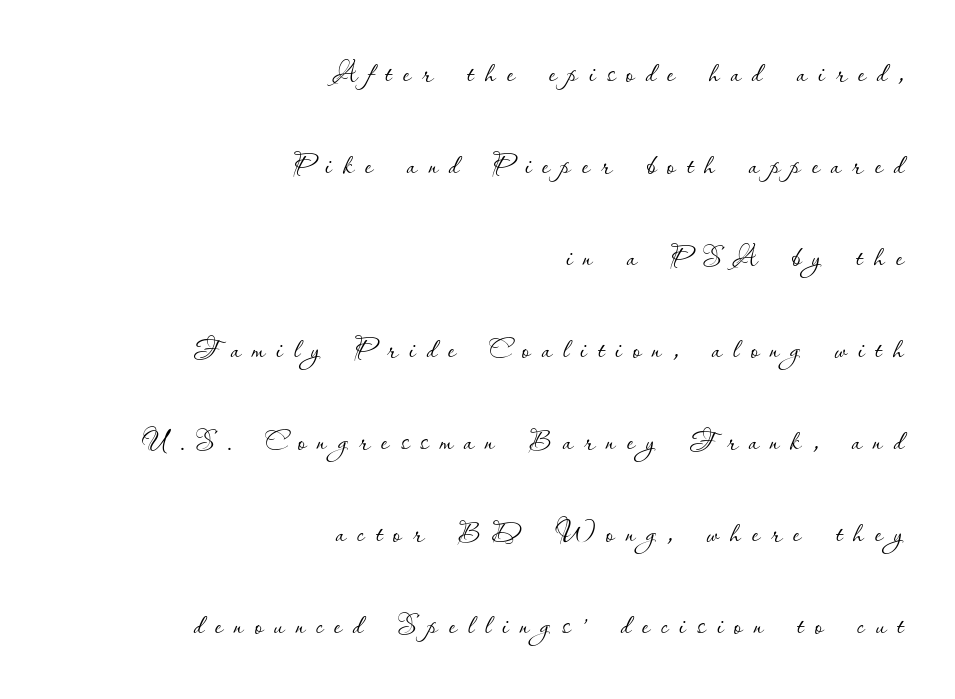
The image shows 39 px thin type; set right-aligned, loose line spacing (2.36x), unusually wide letter spacing (+0.28 em), not underlined; low stroke contrast and a small x-height.
